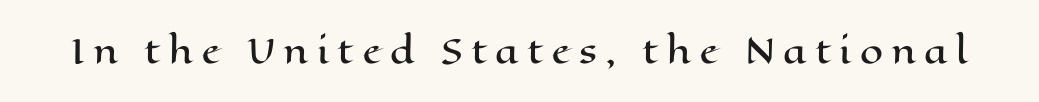
You could not count columns in this text — the font is proportionally spaced. Clear beneath every line of the passage. Students, note that the glyphs here are deliberately spaced far apart. No italicization has been applied; the sample stays upright.
